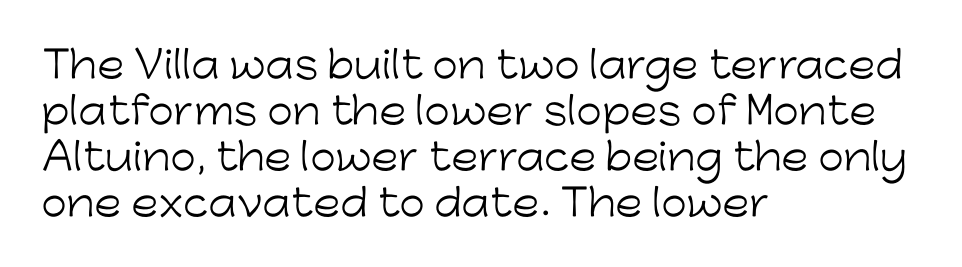
The image shows 37 px light sans-serif type, upright; set left-aligned, line spacing 1.24x, normal letter spacing, not underlined; low stroke contrast and a medium x-height.
